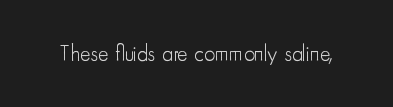
The space directly below the letters is spotless. Quick note: not italic, upright. The line texture is even and compact thanks to regular tracking. These glyphs show unthickened strokes, regular width or finer.
